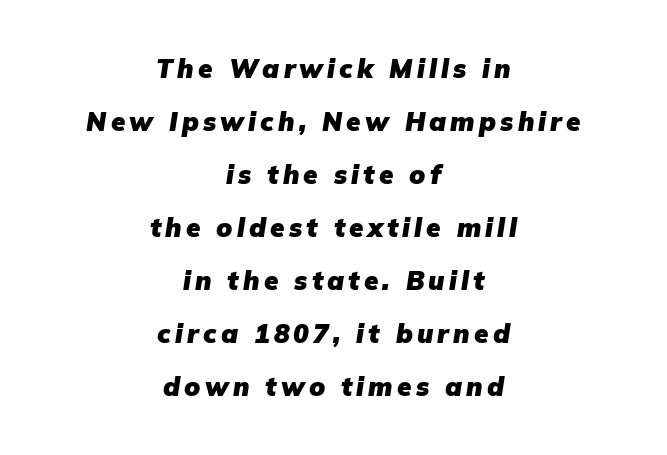
The image shows 26 px bold type, italic (leaning right); set centered, loose line spacing (2.04x), not underlined.
